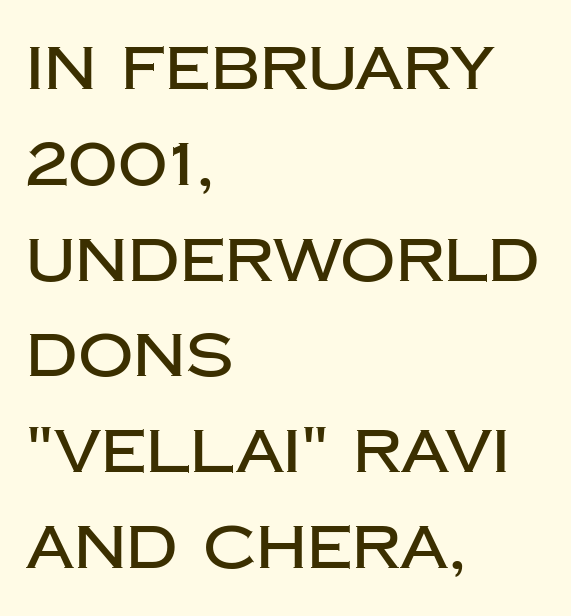
Q: Is the text italic (slanted)? A: No, it is upright.
Q: Is the typeface a serif or a sans-serif typeface? A: Sans-serif.
Q: Is the text underlined? A: No.
Q: How is the paragraph aligned? A: Left-aligned.
Q: Is the spacing between letters normal or unusually wide? A: Normal.
Q: Is the spacing between lines tight, normal or loose? A: Normal.
Q: Width (condensed, normal, or wide)? A: Normal.
Q: Stroke contrast? A: Low.
Q: x-height? A: Large.
Q: Monospaced? A: No.
